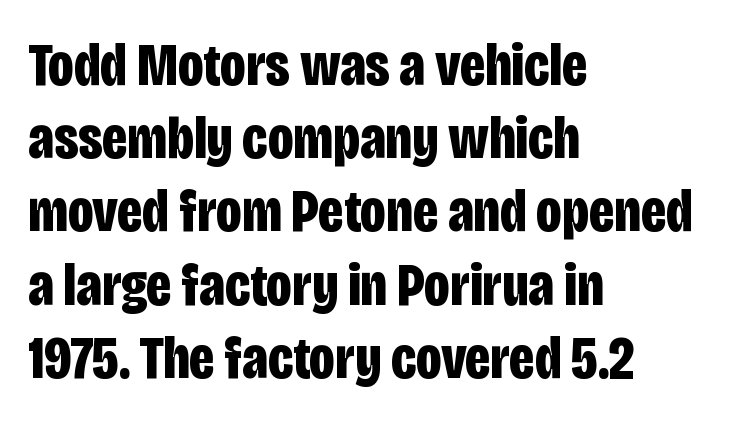
{"serif": "no", "italic": "no", "bold": "yes", "weight": "bold", "width": "condensed", "stroke_contrast": "low", "x_height": "large", "monospaced": "no", "underline": "no", "align": "left", "line_spacing_ratio": 1.2, "letter_spacing": "normal", "letter_spacing_em": 0.0, "glyph_px": 61}
